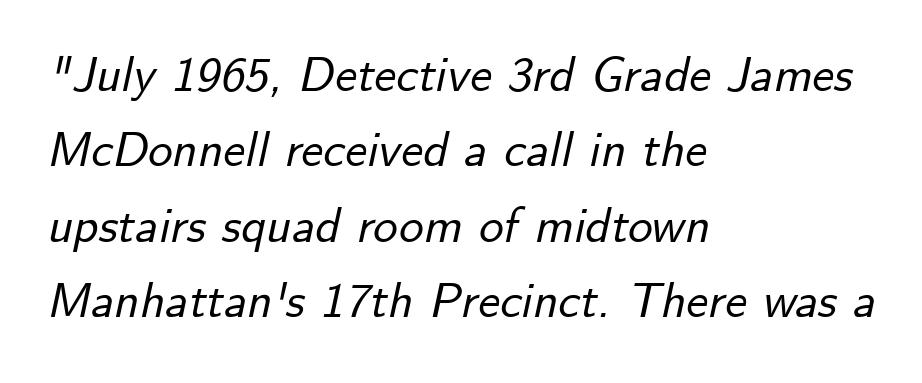
{"italic": "yes", "lean": "right", "slant_degrees": 12, "width": "normal", "stroke_contrast": "low", "x_height": "small", "monospaced": "no", "underline": "no", "align": "left", "line_spacing": "normal", "line_spacing_ratio": 1.54, "letter_spacing": "normal", "letter_spacing_em": 0.0, "glyph_px": 49}
